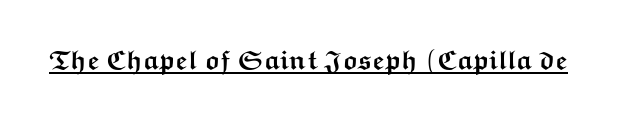
Q: Is the text bold? A: Yes.
Q: Is the text italic (slanted)? A: No, it is upright.
Q: Is the text underlined? A: Yes.
Q: Is the spacing between letters normal or unusually wide? A: Normal.
